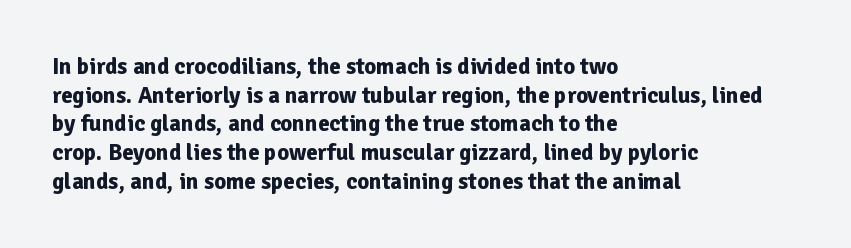
In CSS terms this would be text-align: left. On the weight axis this lands at bold, roughly 700. No word sits above an underline. Regarding leading, the lines here are spaced in the standard way. Quick note: not italic, upright. Glyph-to-glyph distance matches everyday printed text.
